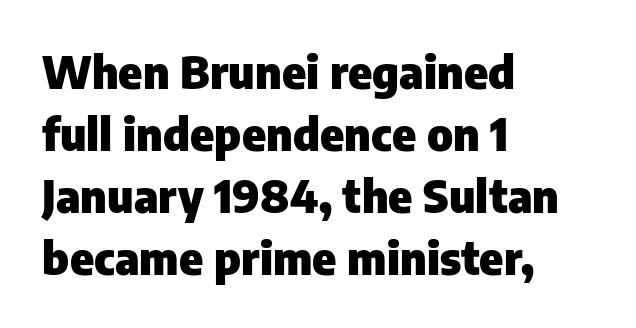
A typesetter would call this leading conventional body-copy spacing. Clear beneath every line of the passage. Is the type bold? Yes — the strokes are clearly thick and heavy. This sample uses a sans-serif face. The letters sit at their default tracking, neither squeezed nor spread.
